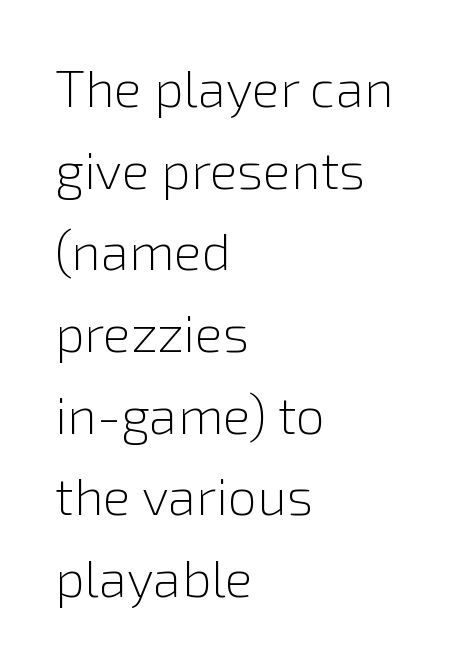
Q: Is the text bold? A: No.
Q: Is the text italic (slanted)? A: No, it is upright.
Q: Is the typeface a serif or a sans-serif typeface? A: Sans-serif.
Q: Is the text underlined? A: No.
Q: How is the paragraph aligned? A: Left-aligned.
Q: Is the spacing between letters normal or unusually wide? A: Normal.
Q: Is the spacing between lines tight, normal or loose? A: Normal.
Q: Width (condensed, normal, or wide)? A: Normal.
Q: Stroke contrast? A: Low.
Q: x-height? A: Medium.
Q: Monospaced? A: No.
